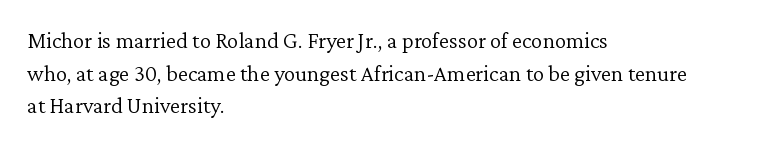
The image shows 23 px text type, upright; set left-aligned, normal line spacing (1.42x), normal letter spacing, not underlined.
